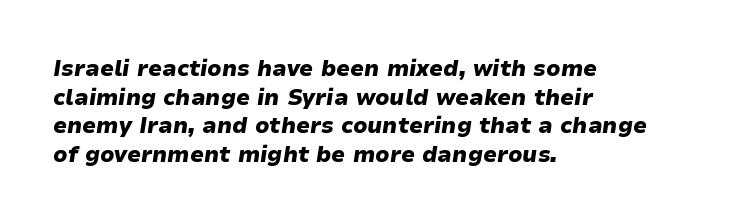
{"italic": "yes", "lean": "right", "slant_degrees": 9, "bold": "yes", "underline": "no", "align": "left", "line_spacing": "normal", "line_spacing_ratio": 1.3, "letter_spacing": "normal", "letter_spacing_em": 0.0, "glyph_px": 22}
